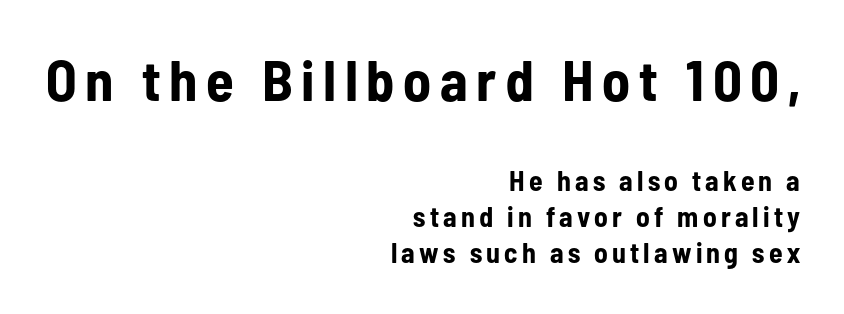
{"serif": "no", "italic": "no", "bold": "yes", "weight": "bold", "width": "condensed", "stroke_contrast": "low", "x_height": "medium", "monospaced": "no", "underline": "no", "align": "right", "line_spacing": "normal", "line_spacing_ratio": 1.29, "larger_block": "first", "size_ratio": 2.04, "glyph_px": 57}
